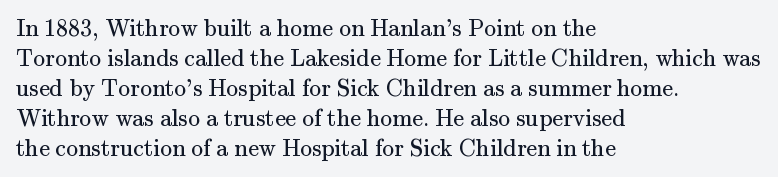
{"italic": "no", "bold": "no", "underline": "no", "align": "left", "line_spacing": "normal", "line_spacing_ratio": 1.25, "letter_spacing": "normal", "letter_spacing_em": 0.0, "glyph_px": 24}
